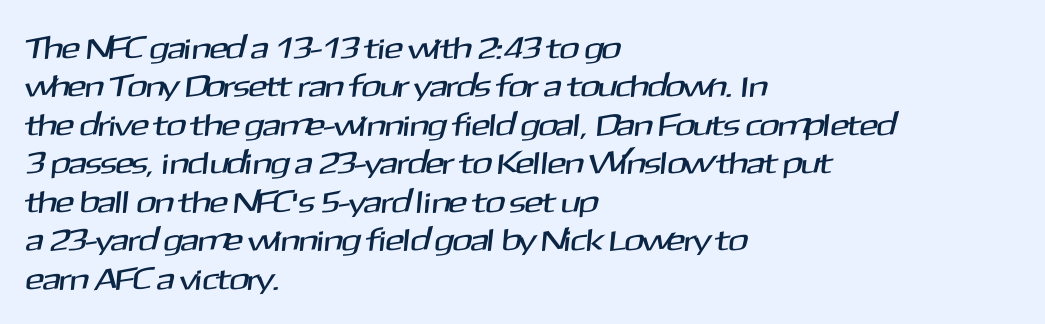
Descender tails drop into unmarked territory. Short note: letters normally spaced. Unlike a traditional serif, this face leaves its strokes unadorned. Is this a fixed-width face? No — the glyphs have proportional, varying widths. The paragraph shown leans on its left margin.
